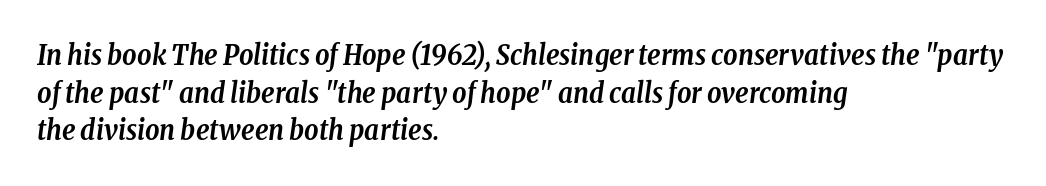
Each word holds together tightly as a unit, with standard inter-letter gaps. There's an unmistakable incline to the writing here. Regular leading. Stroke thickness is high; the sample reads as a true bold. Old-style or modern, the face here clearly has serifs. The compositor pushed each line to the left boundary.
